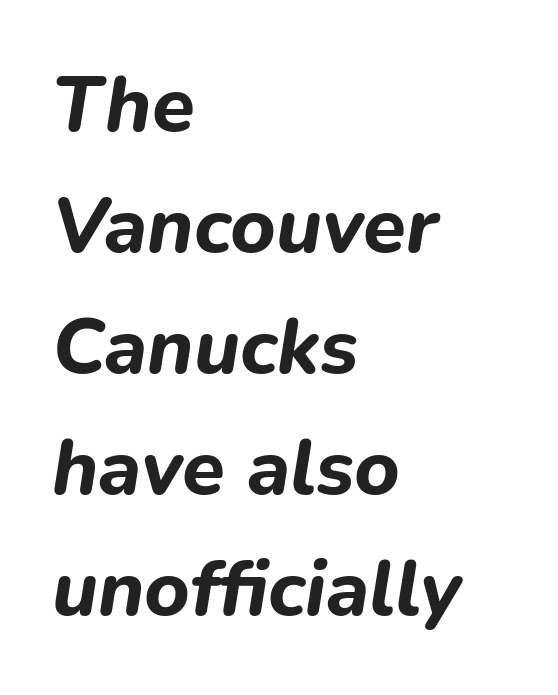
{"italic": "yes", "lean": "right", "slant_degrees": 9, "bold": "yes", "weight": "bold", "width": "normal", "stroke_contrast": "low", "x_height": "medium", "monospaced": "no", "underline": "no", "align": "left", "line_spacing": "normal", "line_spacing_ratio": 1.55, "letter_spacing": "normal", "letter_spacing_em": 0.0, "glyph_px": 78}
